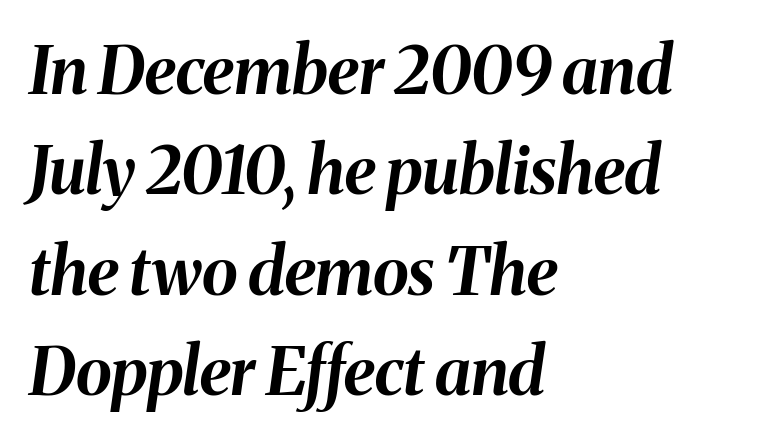
Does the leading feel generous? No, just average. Character widths vary here, with narrow letters taking less room than wide ones. Tall strokes in this sample are angled rather than plumb. The strokes are fattened all the way to bold.
